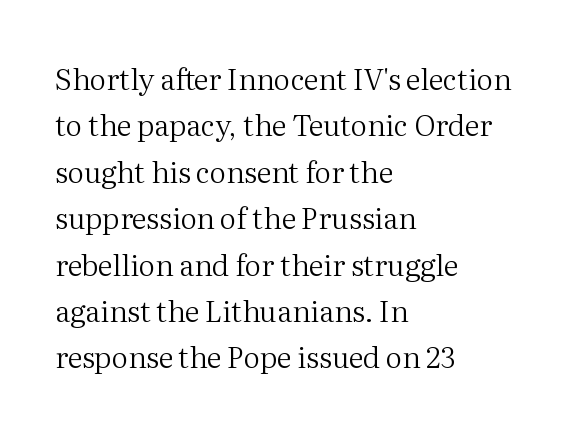
The image shows 29 px regular-weight serif type, upright; set left-aligned, normal line spacing (1.6x), normal letter spacing, not underlined; medium stroke contrast and a medium x-height.
